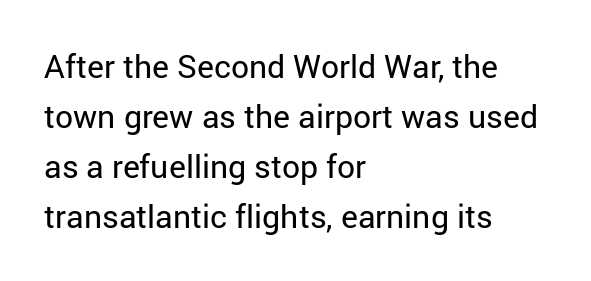
Q: Is the text bold? A: No.
Q: Is the text italic (slanted)? A: No, it is upright.
Q: Is the typeface a serif or a sans-serif typeface? A: Sans-serif.
Q: Is the text underlined? A: No.
Q: How is the paragraph aligned? A: Left-aligned.
Q: Is the spacing between letters normal or unusually wide? A: Normal.
Q: Is the spacing between lines tight, normal or loose? A: Normal.
Q: Width (condensed, normal, or wide)? A: Normal.
Q: Stroke contrast? A: Low.
Q: x-height? A: Medium.
Q: Monospaced? A: No.
